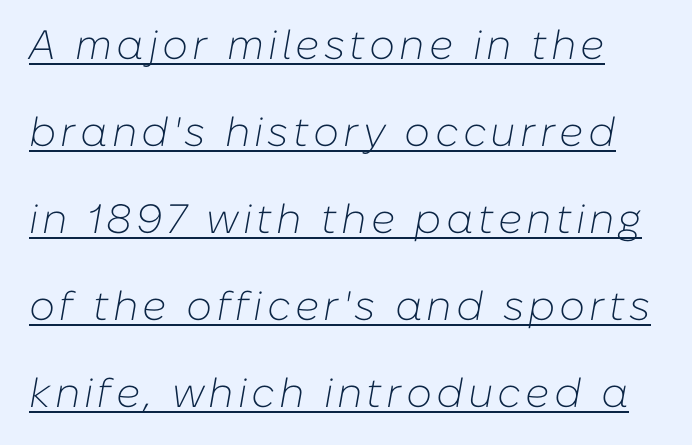
The image shows 41 px light type, italic (leaning right); set loose line spacing (2.12x), underlined; low stroke contrast and a medium x-height.
